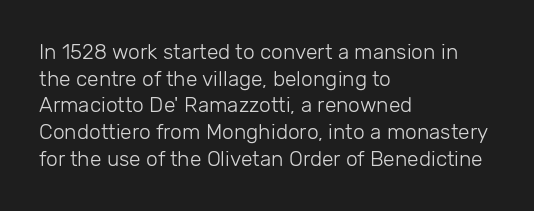
The image shows 21 px text type, upright; set left-aligned, normal line spacing (1.27x), normal letter spacing, not underlined.
